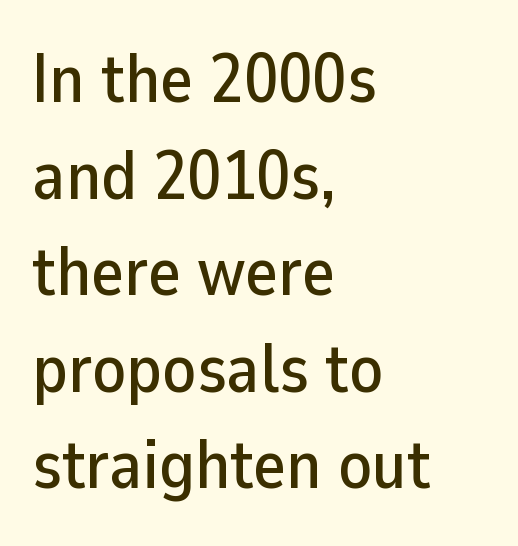
The image shows 69 px sans-serif type, upright; set left-aligned, normal line spacing (1.4x), normal letter spacing, not underlined; low stroke contrast and a medium x-height.
